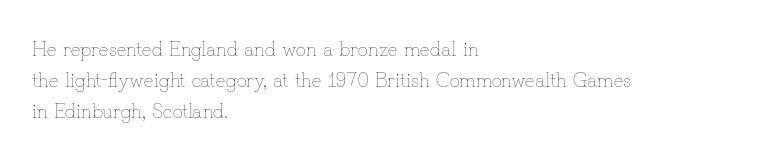
Q: Is the text bold? A: No.
Q: Is the text italic (slanted)? A: No, it is upright.
Q: Is the text underlined? A: No.
Q: How is the paragraph aligned? A: Left-aligned.
Q: Is the spacing between letters normal or unusually wide? A: Normal.
Q: Is the spacing between lines tight, normal or loose? A: Normal.
